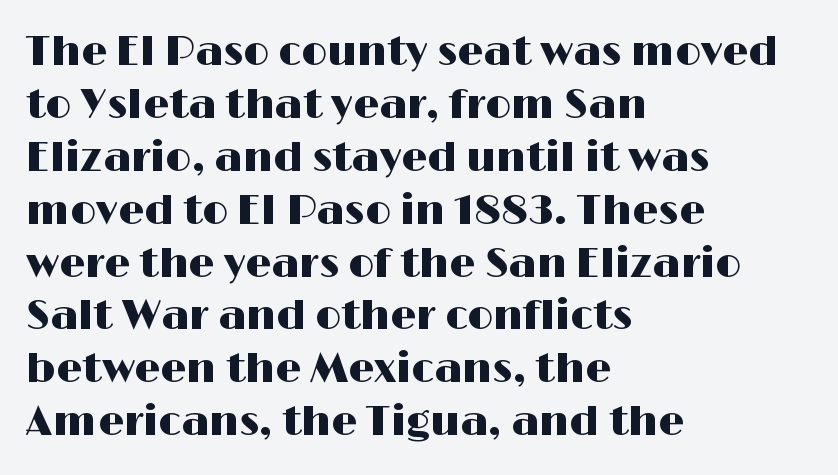
This is the regular roman posture of the typeface. Descenders hang freely into open space. Examine the stroke ends and you'll find no serifs. You could not count columns in this text — the font is proportionally spaced.
